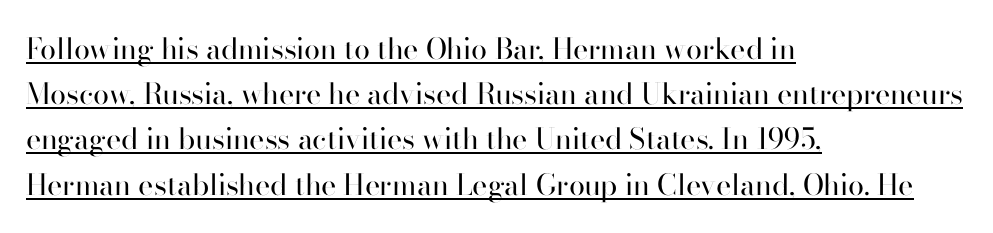
The image shows 29 px regular-weight sans-serif type, upright; set left-aligned, normal line spacing (1.56x), normal letter spacing, underlined; high stroke contrast and a small x-height.
